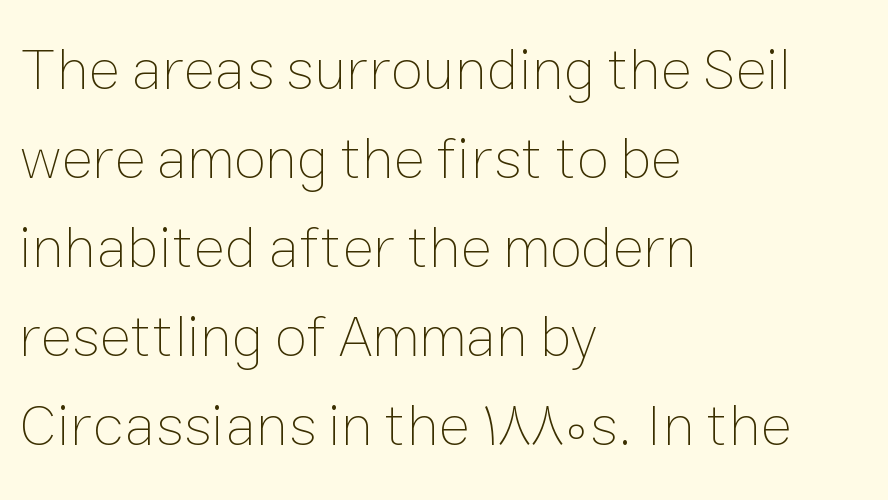
The axis of the letterforms is exactly vertical. The font sits on the lighter half of the weight spectrum, regular included. Regular leading. Every row of glyphs begins at an identical x-position on the left. This rendering leaves character spacing at its baseline value. Just letters on the line, the space beneath them empty.
